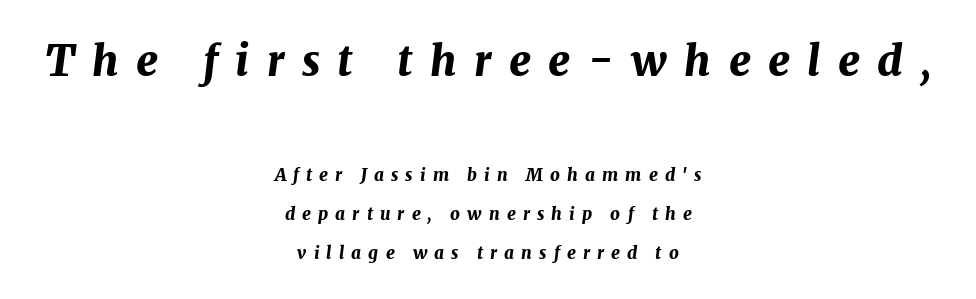
The image shows 42 px bold type, italic (leaning right); set centered, loose line spacing (2.3x), unusually wide letter spacing (+0.42 em), not underlined; the first (top) block is 2.47x larger; medium stroke contrast and a medium x-height.
